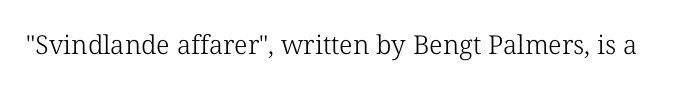
The image shows 26 px text type, upright; set normal letter spacing, not underlined.
